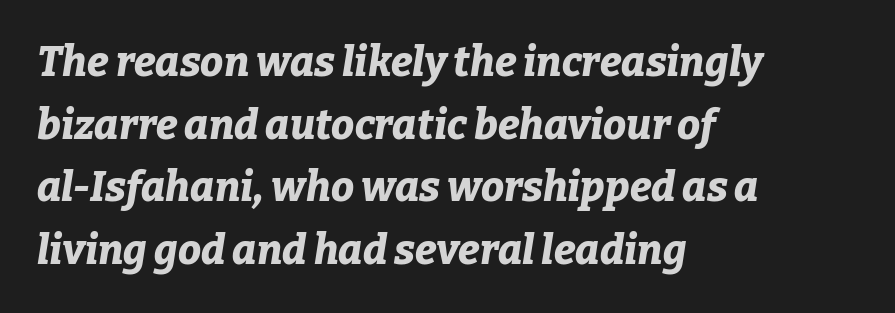
The image shows 41 px bold type, italic (leaning right); set left-aligned, normal line spacing (1.53x), normal letter spacing, not underlined; low stroke contrast and a medium x-height.
